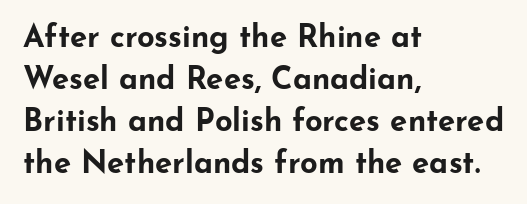
Emphasis by weight is at full strength: bold. The rendering keeps characters at their native spacing. Layout note: lines flush left. Character widths vary here, with narrow letters taking less room than wide ones. Check under the words: just untouched page.
